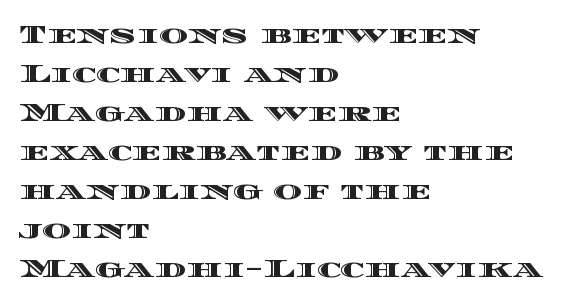
Q: Is the text italic (slanted)? A: No, it is upright.
Q: Is the text underlined? A: No.
Q: How is the paragraph aligned? A: Left-aligned.
Q: Is the spacing between letters normal or unusually wide? A: Normal.
Q: Is the spacing between lines tight, normal or loose? A: Normal.
